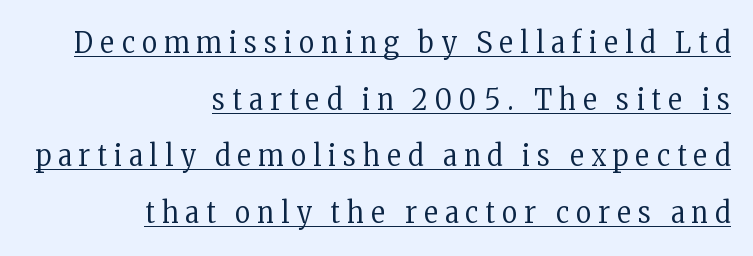
You could only call the tracking loose — the letters float apart. The rendering uses natural spacing where letterforms have individual widths. The face used here is seriffed, in the tradition of book romans. In designer terms, the underline attribute is active on this setting.
